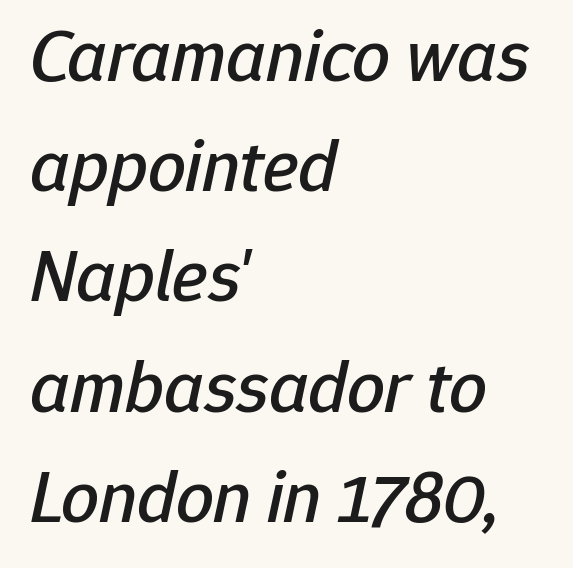
The image shows 75 px text type, italic (leaning right); set left-aligned, normal line spacing (1.47x), normal letter spacing, not underlined; low stroke contrast and a medium x-height.
